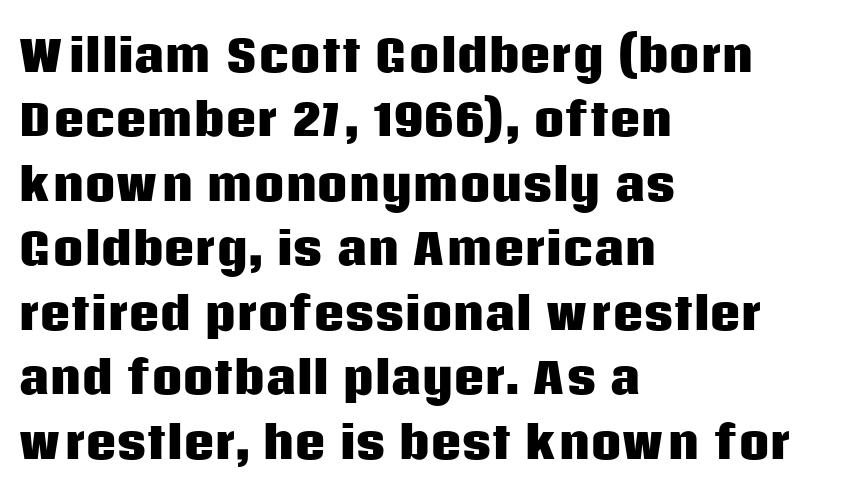
The image shows 43 px heavy sans-serif type, upright; set left-aligned, normal line spacing (1.5x), normal letter spacing, not underlined; low stroke contrast and a large x-height.
